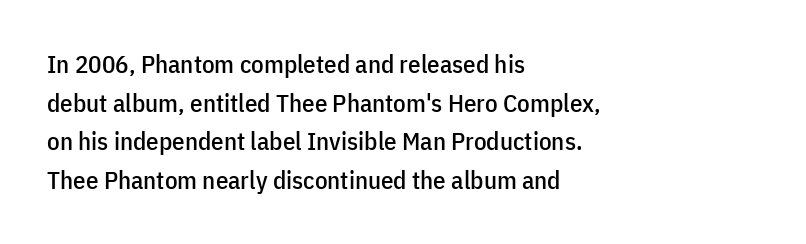
Inter-character spacing is left at the font's built-in metrics. Quick note: underline off. Horizontal alignment here is leftward, the default for most running prose. Posture: vertical. Line spacing here is normal.
